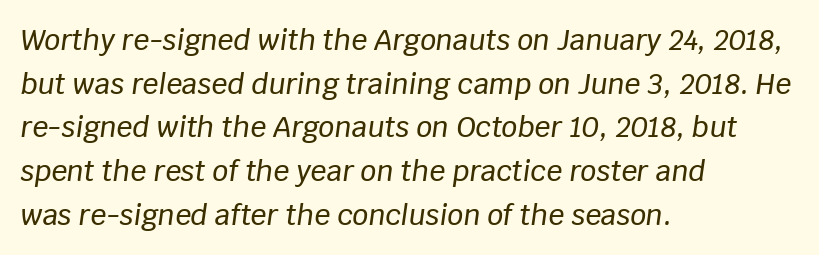
The paragraph shown leans on its left margin. Every character sits at an angle, as italics do. Spacing verdict: proportional, widths tailored to each character. These lines sit exactly where default settings would place them. This sample uses plain, unmodified letter spacing.
